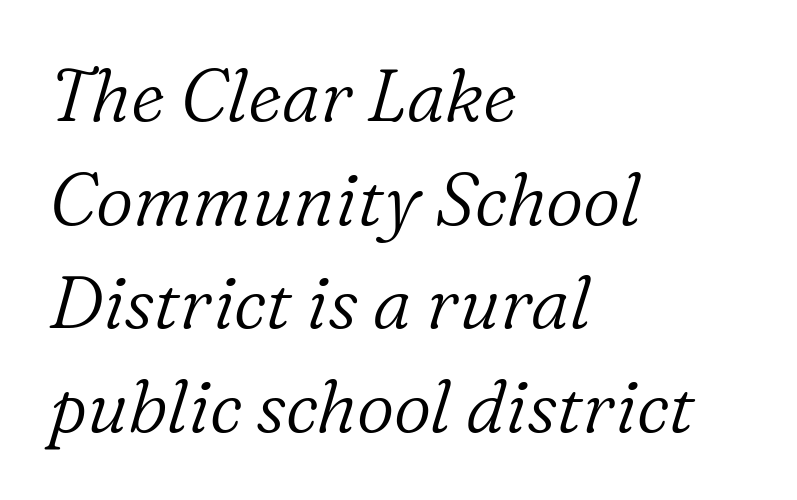
{"serif": "yes", "italic": "yes", "lean": "right", "slant_degrees": 16, "bold": "no", "weight": "light", "width": "normal", "stroke_contrast": "low", "x_height": "medium", "monospaced": "no", "underline": "no", "align": "left", "line_spacing": "normal", "line_spacing_ratio": 1.42, "letter_spacing": "normal", "letter_spacing_em": 0.0, "glyph_px": 73}
